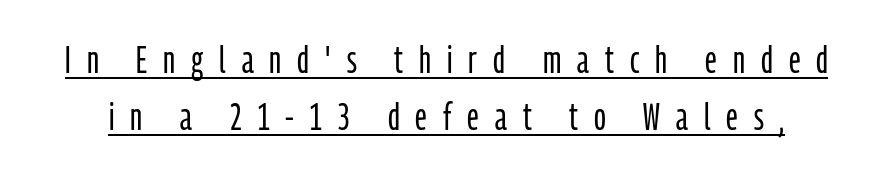
No extra ink here — the face is not bold. Characters follow at a spacing far wider than the type designer built in. The rendered words wear a rule along their underside. Is this a fixed-width face? No — the glyphs have proportional, varying widths. Vertical strokes here are truly vertical. Font category for this specimen: sans-serif.
